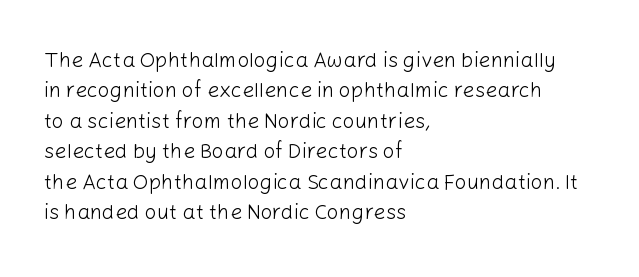
The image shows 21 px text type, upright; set left-aligned, normal line spacing (1.45x), normal letter spacing, not underlined.
